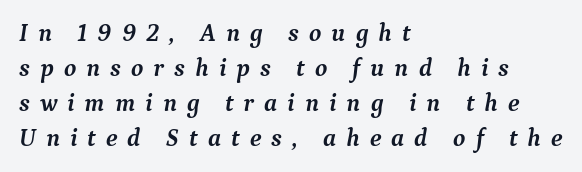
Q: Is the text bold? A: Yes.
Q: Is the text italic (slanted)? A: Yes, it leans right by about 9 degrees.
Q: Is the text underlined? A: No.
Q: How is the paragraph aligned? A: Left-aligned.
Q: Is the spacing between letters normal or unusually wide? A: Unusually wide.
Q: Is the spacing between lines tight, normal or loose? A: Normal.
